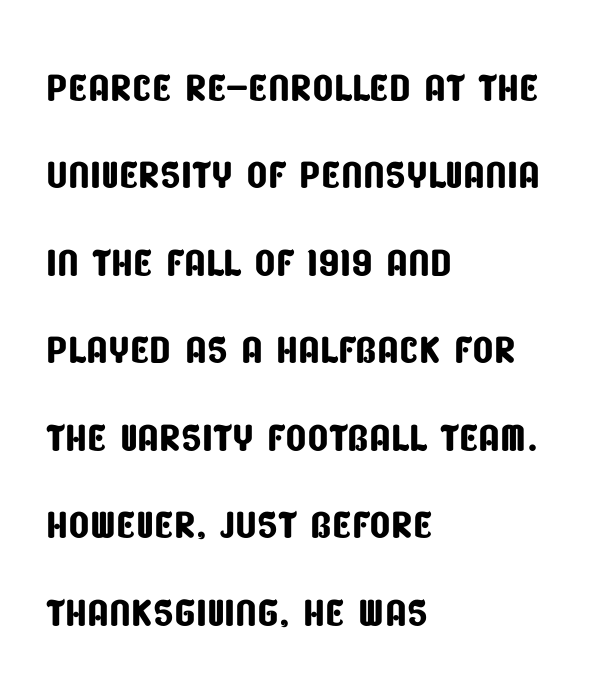
The image shows 55 px condensed sans-serif type; set left-aligned, normal line spacing (1.59x), normal letter spacing, not underlined; low stroke contrast and a large x-height.
